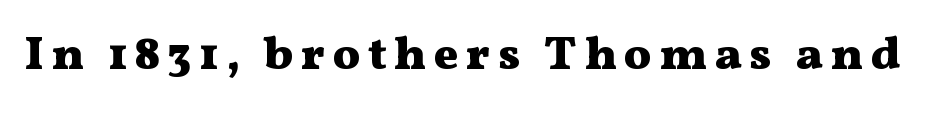
{"serif": "yes", "italic": "no", "bold": "yes", "weight": "heavy", "width": "wide", "stroke_contrast": "medium", "x_height": "medium", "monospaced": "no", "underline": "no", "glyph_px": 46}
